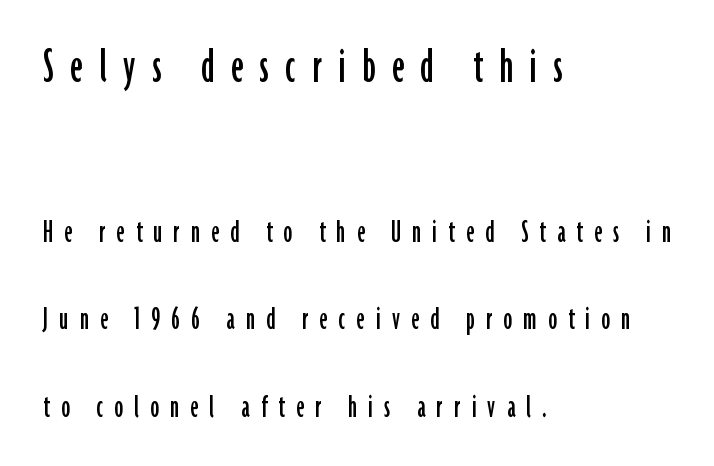
The image shows 52 px condensed sans-serif type, upright; set left-aligned, loose line spacing (2.5x), unusually wide letter spacing (+0.32 em), not underlined; the first (top) block is 1.49x larger; low stroke contrast and a medium x-height.
